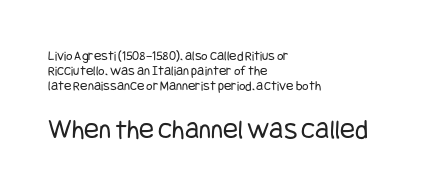
{"serif": "no", "italic": "no", "bold": "no", "weight": "regular", "width": "condensed", "stroke_contrast": "low", "x_height": "large", "underline": "no", "align": "left", "line_spacing": "tight", "line_spacing_ratio": 1.06, "letter_spacing": "normal", "letter_spacing_em": 0.0, "larger_block": "second", "size_ratio": 2.0, "glyph_px": 28}
